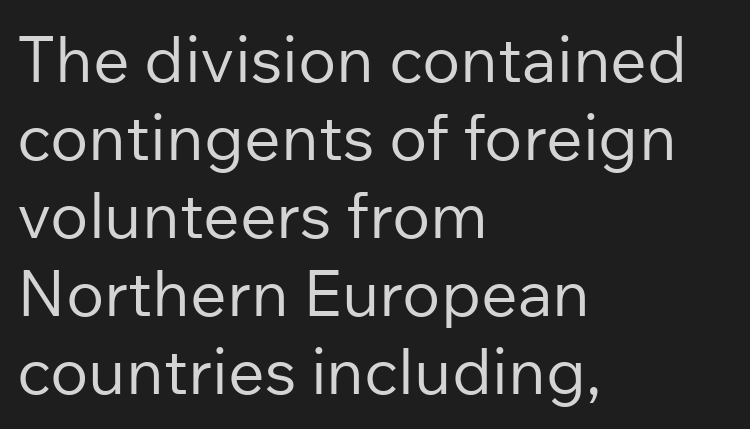
The tracking reads as untouched default to a designer's eye. Horizontally, the lines are justified to the leading edge only. Anything drawn beneath the words? Only blank space. The lettering holds an erect, upright posture throughout.
